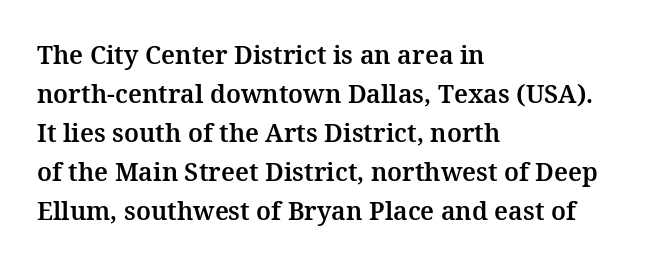
The horizontal fit of the characters is conventional and even. The passage shown stacks its lines at a standard gap. The letters stand straight up with perfectly vertical stems. Descender tails drop into unmarked territory. Is the block centered? No — it sits flush against the left margin.
